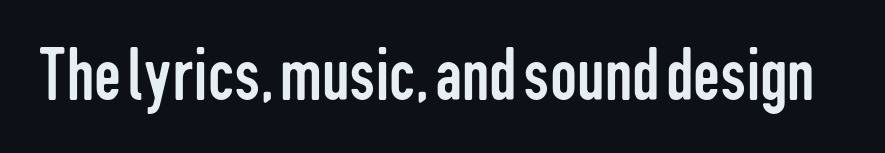
The image shows 76 px regular-weight, condensed sans-serif type, upright; set normal letter spacing, not underlined; low stroke contrast and a medium x-height.
